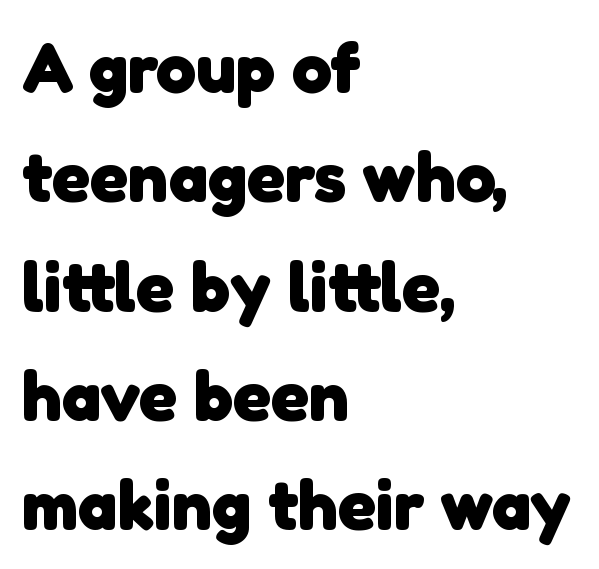
The image shows 71 px heavy sans-serif type; set left-aligned, normal line spacing (1.54x), normal letter spacing, not underlined; low stroke contrast and a medium x-height.
